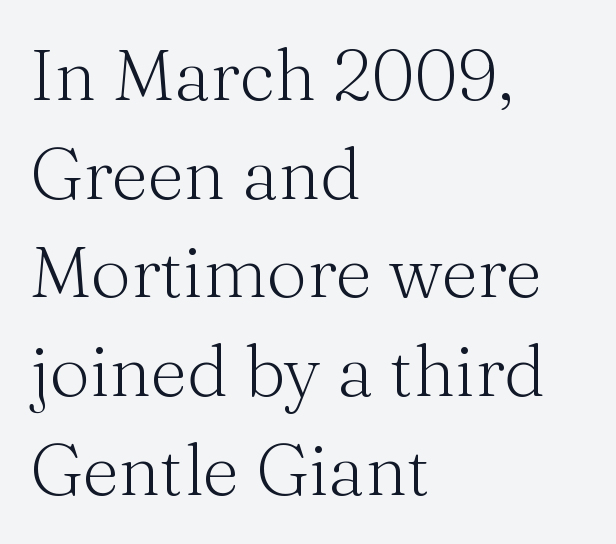
Each letter keeps its own natural width here, so spacing adapts to shape. Leading matches the norm, producing a regular column. Counters stay open thanks to moderate or lighter strokes. The passage shown is not underscored anywhere.
